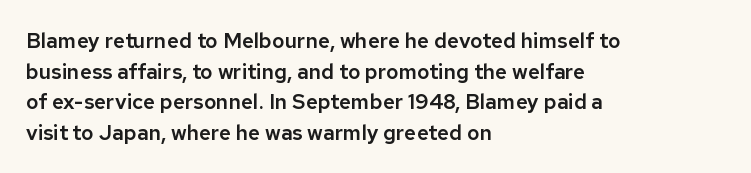
{"italic": "no", "underline": "no", "align": "left", "line_spacing": "normal", "line_spacing_ratio": 1.46, "letter_spacing": "normal", "letter_spacing_em": 0.0, "glyph_px": 21}
